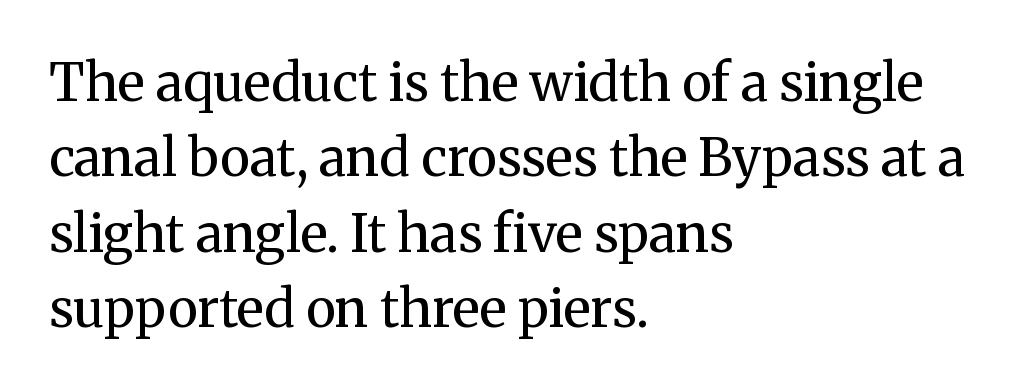
Honestly, the letter spacing is just normal — you wouldn't notice it. Vertical strokes here are truly vertical. The passage is arranged the way most books set body copy — flush left. Check under the words: just untouched page. Baseline-to-baseline distance is the conventional proportion of letter height. Font category for this specimen: serif.
